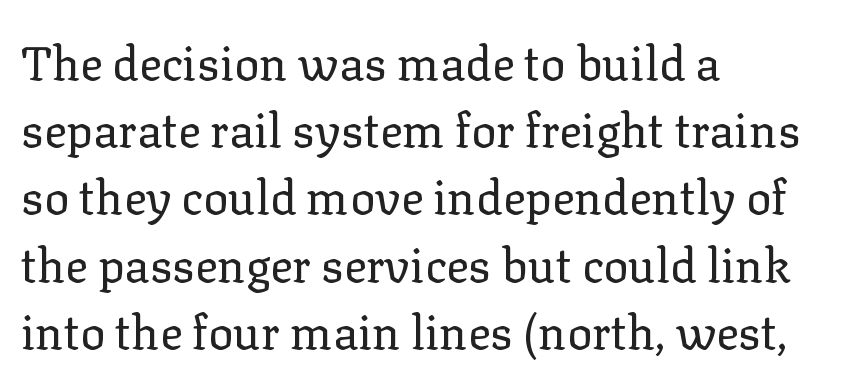
{"serif": "yes", "italic": "no", "bold": "no", "weight": "regular", "width": "normal", "stroke_contrast": "low", "x_height": "medium", "monospaced": "no", "underline": "no", "align": "left", "line_spacing": "normal", "line_spacing_ratio": 1.43, "letter_spacing": "normal", "letter_spacing_em": 0.0, "glyph_px": 47}
